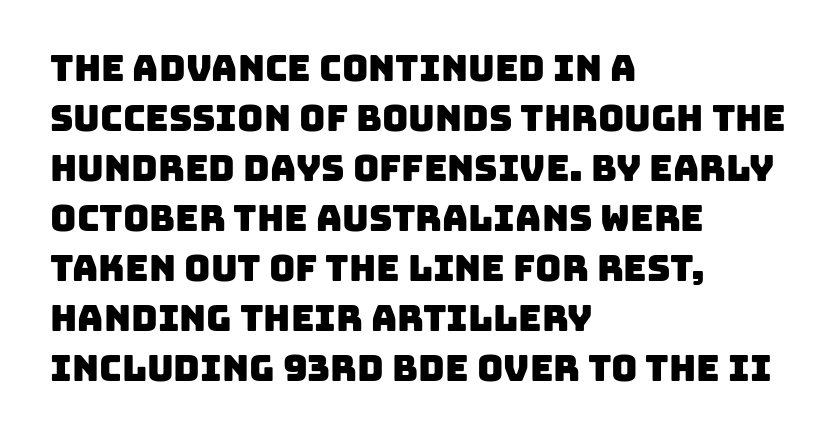
{"serif": "no", "width": "normal", "stroke_contrast": "low", "x_height": "large", "monospaced": "no", "underline": "no", "align": "left", "line_spacing": "normal", "line_spacing_ratio": 1.39, "letter_spacing": "normal", "letter_spacing_em": 0.0, "glyph_px": 36}
